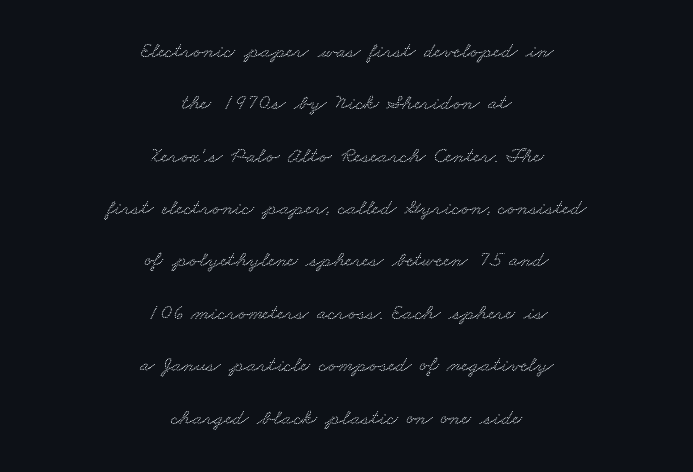
{"underline": "no", "align": "center", "line_spacing": "loose", "line_spacing_ratio": 2.38, "letter_spacing": "normal", "letter_spacing_em": 0.0, "glyph_px": 22}
